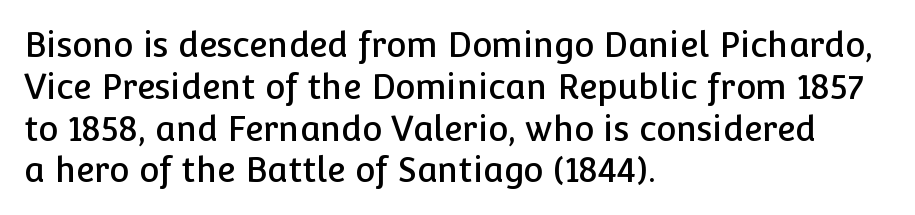
The image shows 34 px sans-serif type, upright; set left-aligned, line spacing 1.23x, normal letter spacing, not underlined; low stroke contrast and a medium x-height.
